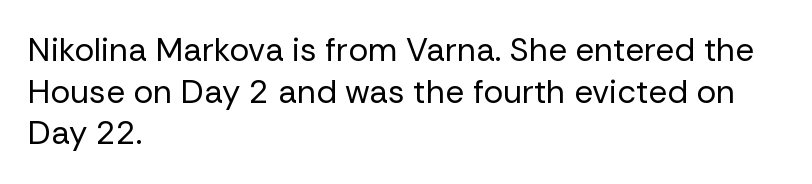
The image shows 33 px regular-weight sans-serif type, upright; set left-aligned, normal line spacing (1.26x), normal letter spacing, not underlined; low stroke contrast and a medium x-height.
